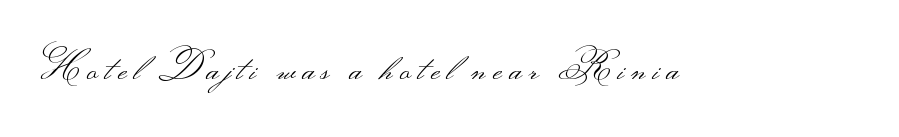
The face used here is rendered with a markedly widened letterfit. Ink coverage per letter is moderate at most. A typesetter would label this face a sans. Note the varied advance widths — an 'i' is clearly narrower than an 'm'.
